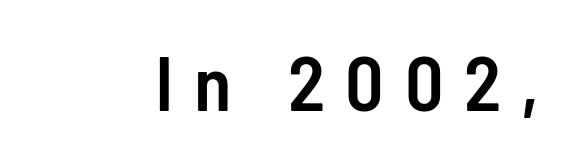
This sample has the flowing, uneven cadence of proportional lettering. Substantial extra tracking has been applied to these lines. Check the space under the baseline: it is left empty. As a designer I'd log this as weight 600, semibold. Posture: upright roman. Examine the stroke ends and you'll find no serifs.
